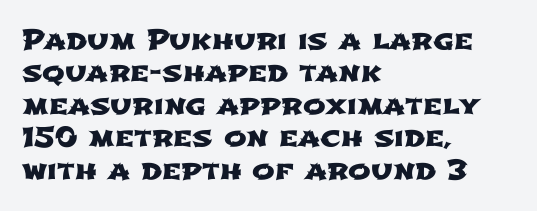
Line beginnings align vertically; line endings do not. Here the glyphs are tracked normally, forming tight word shapes. Check the space under the baseline: it is left empty.
